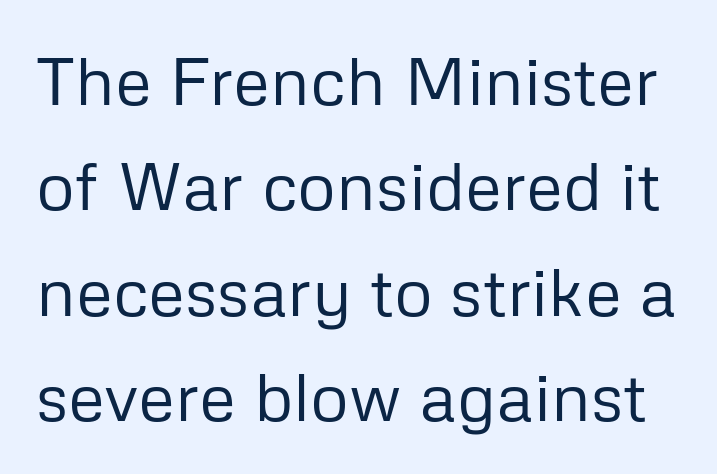
The image shows 68 px regular-weight sans-serif type, upright; set normal line spacing (1.55x), normal letter spacing, not underlined; low stroke contrast and a medium x-height.
